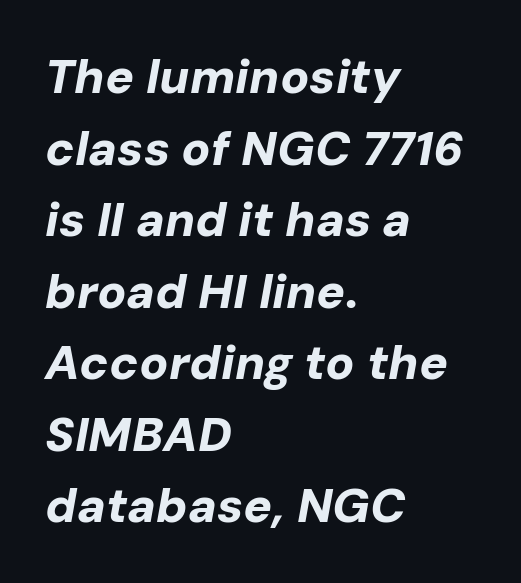
The image shows 48 px bold type, italic (leaning right); set left-aligned, normal line spacing (1.49x), normal letter spacing, not underlined; low stroke contrast and a medium x-height.
